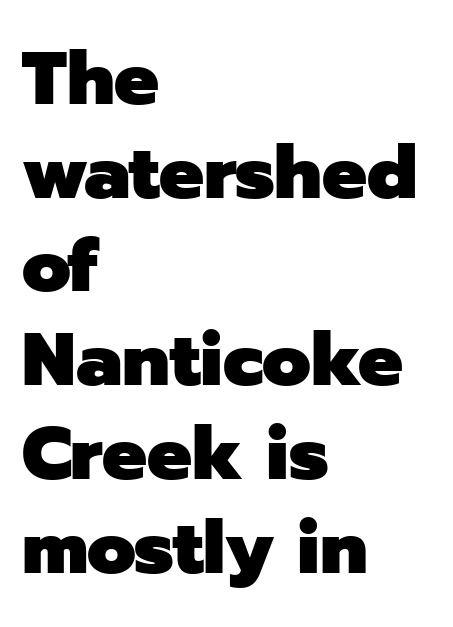
{"serif": "no", "italic": "no", "bold": "yes", "weight": "heavy", "width": "normal", "stroke_contrast": "low", "x_height": "medium", "monospaced": "no", "underline": "no", "align": "left", "line_spacing": "normal", "line_spacing_ratio": 1.25, "letter_spacing": "normal", "letter_spacing_em": 0.0, "glyph_px": 75}
